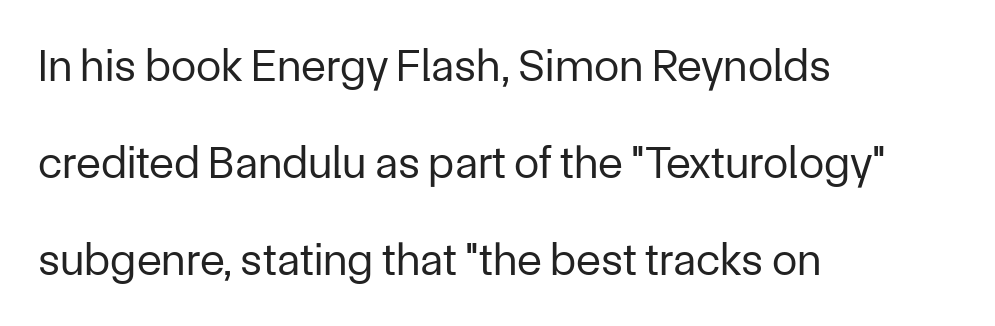
{"serif": "no", "italic": "no", "bold": "no", "weight": "regular", "width": "normal", "stroke_contrast": "low", "x_height": "medium", "monospaced": "no", "underline": "no", "align": "left", "line_spacing": "loose", "line_spacing_ratio": 2.11, "letter_spacing": "normal", "letter_spacing_em": 0.0, "glyph_px": 46}
